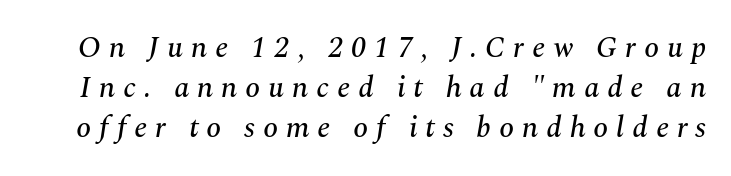
In terms of leading, this rendering sits right in the middle. Spacing verdict: proportional, widths tailored to each character. Designer's note — italics engaged. How are the letters spaced? Widely, with obvious added tracking. Unmarked baselines from the first word to the last.
